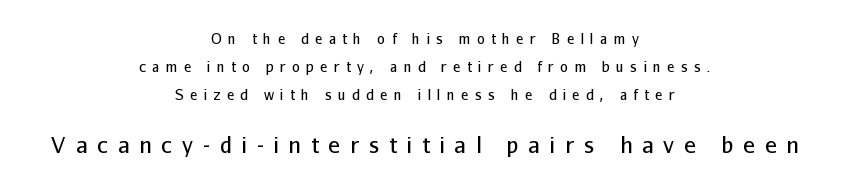
Q: Is the text bold? A: No.
Q: Is the text italic (slanted)? A: No, it is upright.
Q: Is the text underlined? A: No.
Q: How is the paragraph aligned? A: Centered.
Q: Is the spacing between letters normal or unusually wide? A: Unusually wide.
Q: Is the spacing between lines tight, normal or loose? A: Loose.
Q: Which block of text is set in a larger size, the first (top) or the second (bottom)? A: The second (bottom) one.
